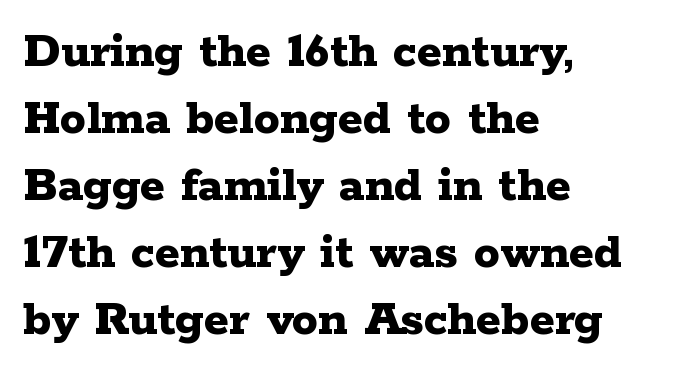
The typesetter chose a ragged-right arrangement here. Tracking value appears to be zero — textbook default spacing. I'd describe the lettering as bold — thick and assertive. The passage shown is not underscored anywhere. This sample uses an upright cut, with every glyph sitting square on the baseline.
